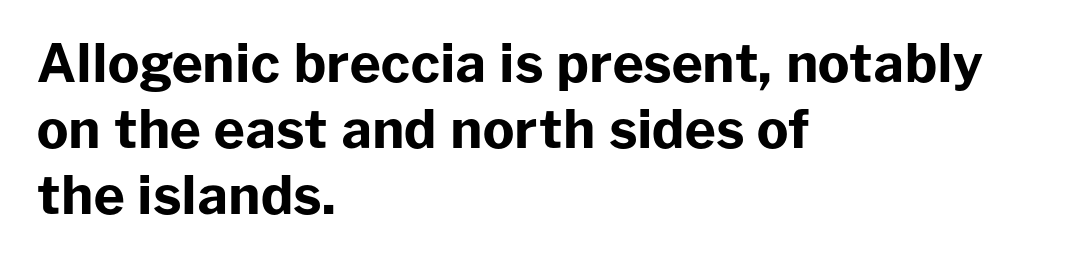
{"serif": "no", "italic": "no", "bold": "yes", "weight": "bold", "width": "normal", "stroke_contrast": "low", "x_height": "medium", "monospaced": "no", "underline": "no", "align": "left", "line_spacing": "normal", "line_spacing_ratio": 1.25, "letter_spacing": "normal", "letter_spacing_em": 0.0, "glyph_px": 53}
